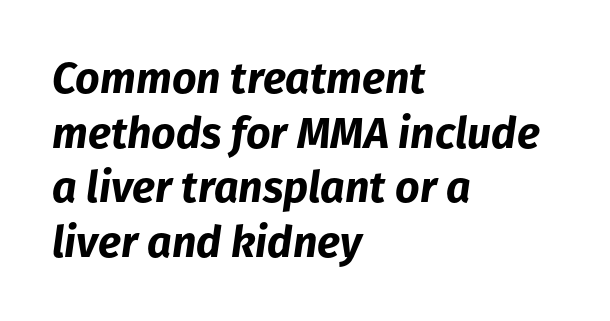
Q: Is the text bold? A: Yes.
Q: Is the text italic (slanted)? A: Yes, it leans right by about 8 degrees.
Q: Is the text underlined? A: No.
Q: How is the paragraph aligned? A: Left-aligned.
Q: Is the spacing between letters normal or unusually wide? A: Normal.
Q: Is the spacing between lines tight, normal or loose? A: Normal.
Q: Width (condensed, normal, or wide)? A: Normal.
Q: Stroke contrast? A: Low.
Q: x-height? A: Medium.
Q: Monospaced? A: No.
